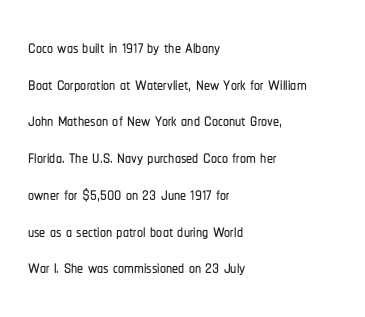
Unlike italic type, these characters show no tilt at all. Glyph-to-glyph distance matches everyday printed text. The line-height multiplier appears to be the usual default. The rag falls on the right side of this text block.
